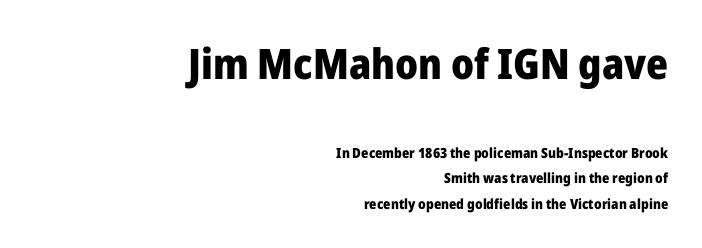
The image shows 42 px heavy sans-serif type, upright; set right-aligned, line spacing 1.8x, normal letter spacing, not underlined; the first (top) block is 3.0x larger; low stroke contrast and a medium x-height.
